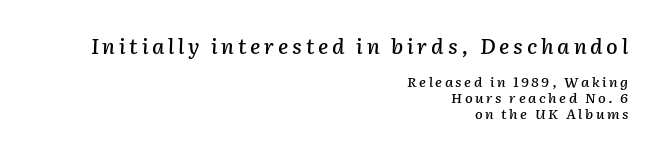
The image shows 21 px text type, italic (leaning right); set right-aligned, tight line spacing (1.15x), not underlined; the first (top) block is 1.5x larger.
